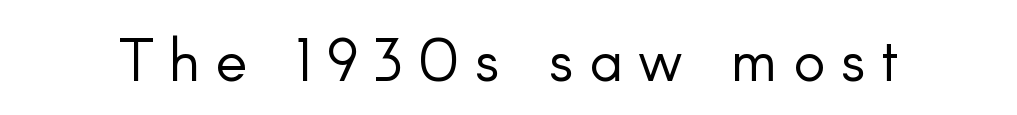
Q: Is the text bold? A: No.
Q: Is the text italic (slanted)? A: No, it is upright.
Q: Is the typeface a serif or a sans-serif typeface? A: Sans-serif.
Q: Is the text underlined? A: No.
Q: Is the spacing between letters normal or unusually wide? A: Unusually wide.
Q: Width (condensed, normal, or wide)? A: Normal.
Q: Stroke contrast? A: Low.
Q: x-height? A: Small.
Q: Monospaced? A: No.
